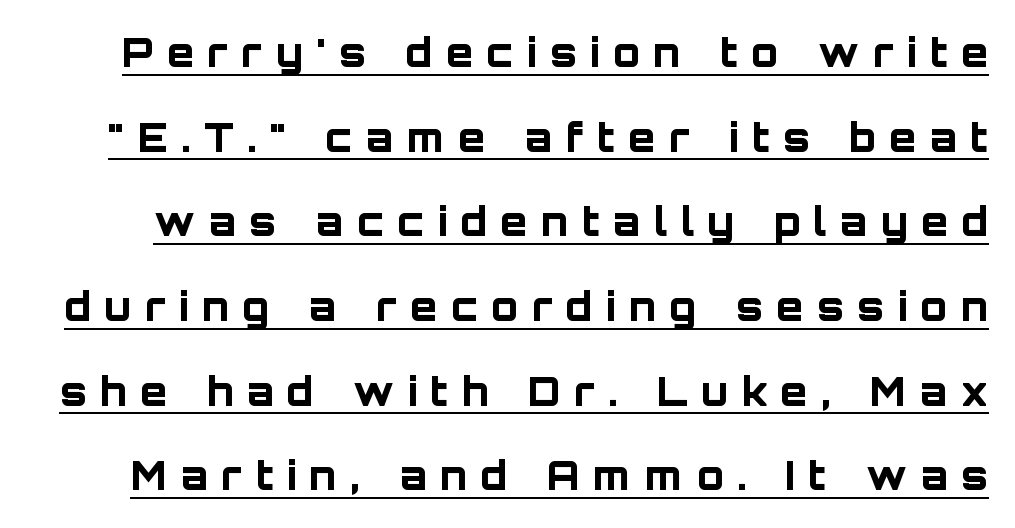
{"serif": "no", "italic": "no", "bold": "yes", "weight": "bold", "width": "normal", "stroke_contrast": "low", "x_height": "large", "monospaced": "no", "underline": "yes", "line_spacing": "loose", "line_spacing_ratio": 2.17, "letter_spacing": "wide", "letter_spacing_em": 0.35, "glyph_px": 39}
